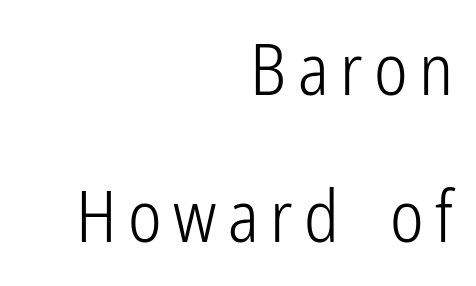
The image shows 71 px light, condensed sans-serif type, upright; set right-aligned, loose line spacing (2.07x), not underlined; low stroke contrast and a medium x-height.
